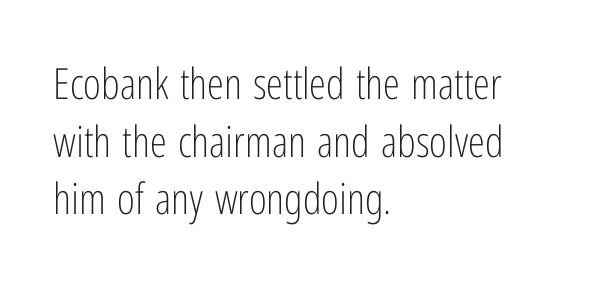
Q: Is the text bold? A: No.
Q: Is the text italic (slanted)? A: No, it is upright.
Q: Is the typeface a serif or a sans-serif typeface? A: Sans-serif.
Q: Is the text underlined? A: No.
Q: How is the paragraph aligned? A: Left-aligned.
Q: Is the spacing between letters normal or unusually wide? A: Normal.
Q: Is the spacing between lines tight, normal or loose? A: Normal.
Q: Width (condensed, normal, or wide)? A: Condensed.
Q: Stroke contrast? A: Low.
Q: x-height? A: Medium.
Q: Monospaced? A: No.
